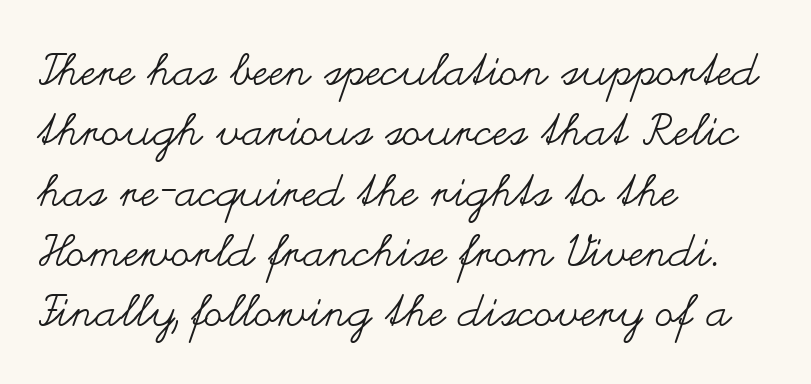
Q: Is the text bold? A: No.
Q: Is the text italic (slanted)? A: Yes.
Q: Is the text underlined? A: No.
Q: How is the paragraph aligned? A: Left-aligned.
Q: Is the spacing between letters normal or unusually wide? A: Normal.
Q: Is the spacing between lines tight, normal or loose? A: Normal.
Q: Width (condensed, normal, or wide)? A: Wide.
Q: Stroke contrast? A: Medium.
Q: x-height? A: Small.
Q: Monospaced? A: No.
